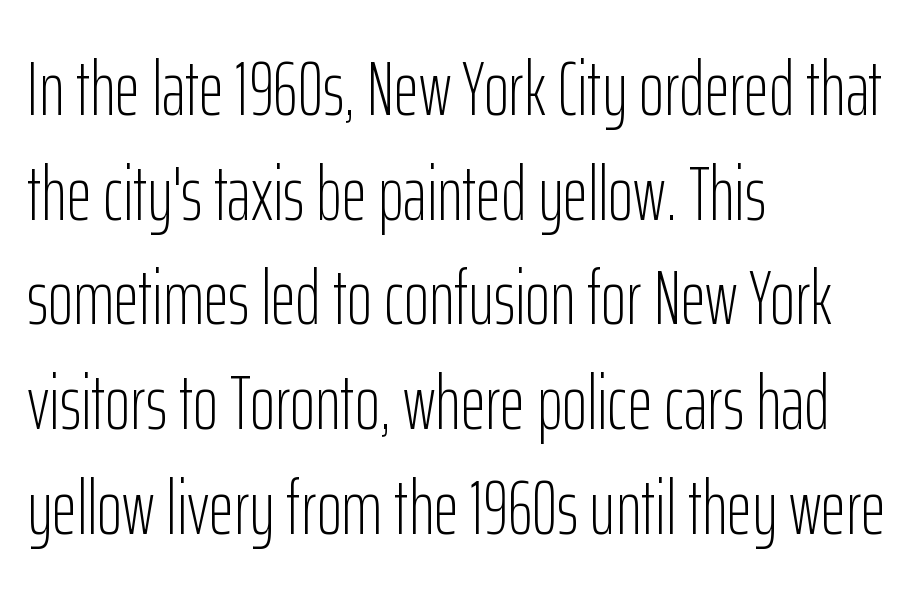
Q: Is the text bold? A: No.
Q: Is the text italic (slanted)? A: No, it is upright.
Q: Is the typeface a serif or a sans-serif typeface? A: Sans-serif.
Q: Is the text underlined? A: No.
Q: How is the paragraph aligned? A: Left-aligned.
Q: Is the spacing between letters normal or unusually wide? A: Normal.
Q: Is the spacing between lines tight, normal or loose? A: Normal.
Q: Width (condensed, normal, or wide)? A: Condensed.
Q: Stroke contrast? A: Low.
Q: x-height? A: Medium.
Q: Monospaced? A: No.
